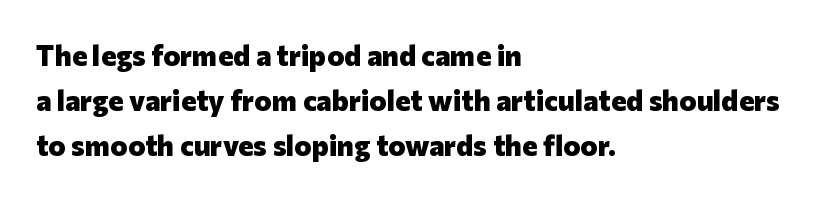
Q: Is the text bold? A: Yes.
Q: Is the text italic (slanted)? A: No, it is upright.
Q: Is the typeface a serif or a sans-serif typeface? A: Sans-serif.
Q: Is the text underlined? A: No.
Q: How is the paragraph aligned? A: Left-aligned.
Q: Is the spacing between letters normal or unusually wide? A: Normal.
Q: Is the spacing between lines tight, normal or loose? A: Normal.
Q: Width (condensed, normal, or wide)? A: Normal.
Q: Stroke contrast? A: Low.
Q: x-height? A: Medium.
Q: Monospaced? A: No.
